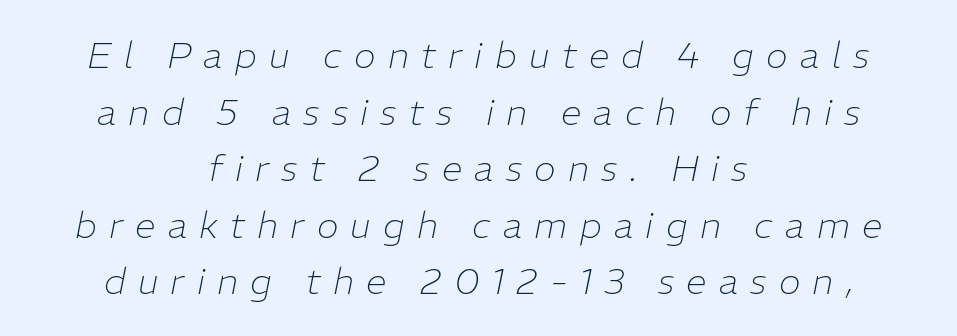
{"italic": "yes", "lean": "right", "slant_degrees": 11, "bold": "no", "weight": "thin", "width": "normal", "stroke_contrast": "low", "x_height": "medium", "monospaced": "no", "underline": "no", "align": "center", "line_spacing": "normal", "line_spacing_ratio": 1.53, "letter_spacing": "wide", "letter_spacing_em": 0.33, "glyph_px": 37}
